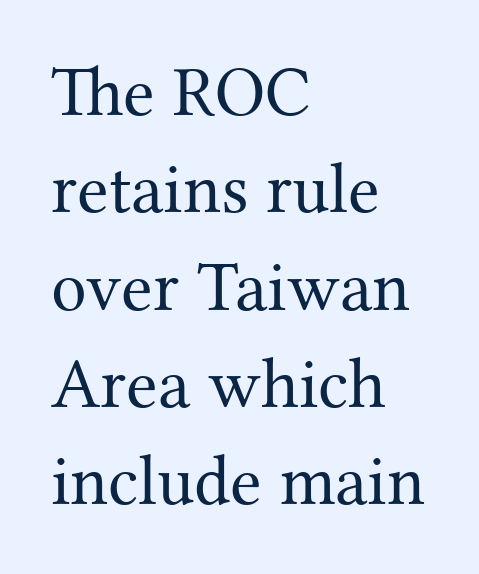
Each word holds together tightly as a unit, with standard inter-letter gaps. If you drew a ruler down the left edge, every line would touch it. Stroke thickness stays within the range of a standard reading face or lighter. In terms of letterform style, serifs are clearly present. Do the characters align in a grid? No, the font is proportional. The words here are not underlined.
